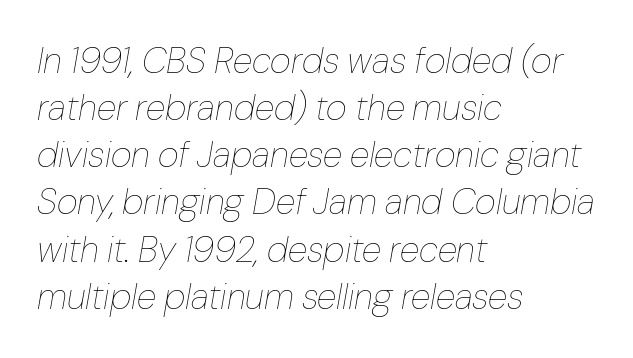
Slanted lettering throughout. Quick note: interline space is typical. Only glyphs here, with clear space below each row. The paragraph has a hard left edge and a soft right edge.
